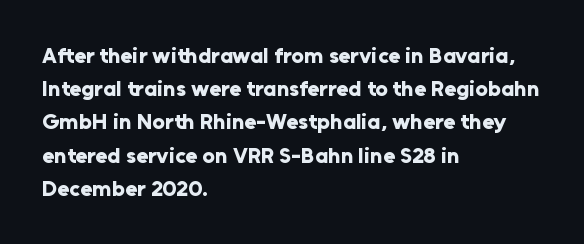
Q: Is the text bold? A: Yes.
Q: Is the text italic (slanted)? A: No, it is upright.
Q: Is the text underlined? A: No.
Q: How is the paragraph aligned? A: Left-aligned.
Q: Is the spacing between letters normal or unusually wide? A: Normal.
Q: Is the spacing between lines tight, normal or loose? A: Normal.
